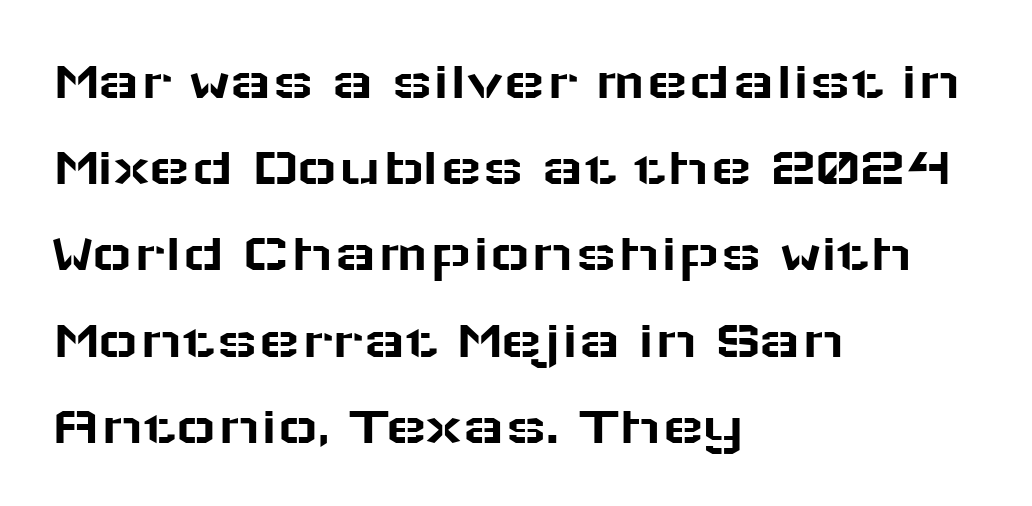
Q: Is the text italic (slanted)? A: No, it is upright.
Q: Is the typeface a serif or a sans-serif typeface? A: Sans-serif.
Q: Is the text underlined? A: No.
Q: How is the paragraph aligned? A: Left-aligned.
Q: Is the spacing between letters normal or unusually wide? A: Normal.
Q: Is the spacing between lines tight, normal or loose? A: Normal.
Q: Width (condensed, normal, or wide)? A: Wide.
Q: Stroke contrast? A: Low.
Q: x-height? A: Medium.
Q: Monospaced? A: No.
